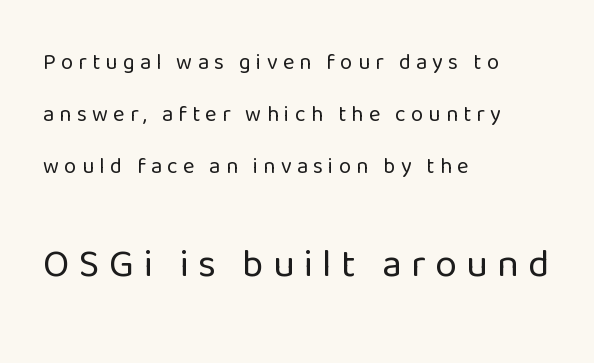
You could not count columns in this text — the font is proportionally spaced. The strip under each line holds only bare page. The text was rendered using a sans face with plain stroke endings. Every character sits straight up, as roman type does.
